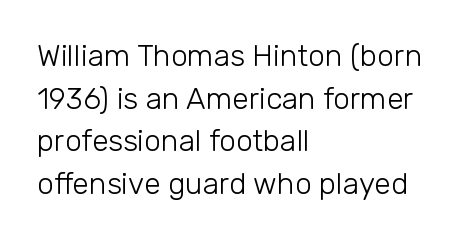
The image shows 30 px light sans-serif type, upright; set left-aligned, normal line spacing (1.42x), normal letter spacing, not underlined; low stroke contrast and a medium x-height.
